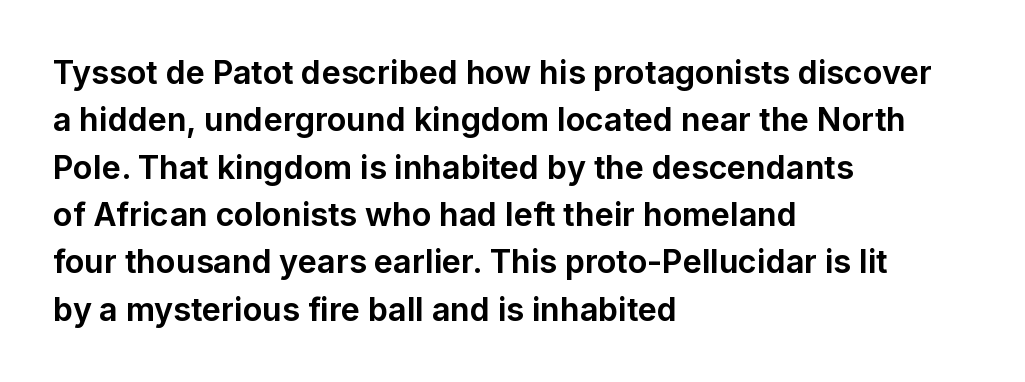
Q: Is the text bold? A: Yes.
Q: Is the text italic (slanted)? A: No, it is upright.
Q: Is the typeface a serif or a sans-serif typeface? A: Sans-serif.
Q: Is the text underlined? A: No.
Q: How is the paragraph aligned? A: Left-aligned.
Q: Is the spacing between letters normal or unusually wide? A: Normal.
Q: Is the spacing between lines tight, normal or loose? A: Normal.
Q: Width (condensed, normal, or wide)? A: Normal.
Q: Stroke contrast? A: Low.
Q: x-height? A: Medium.
Q: Monospaced? A: No.
